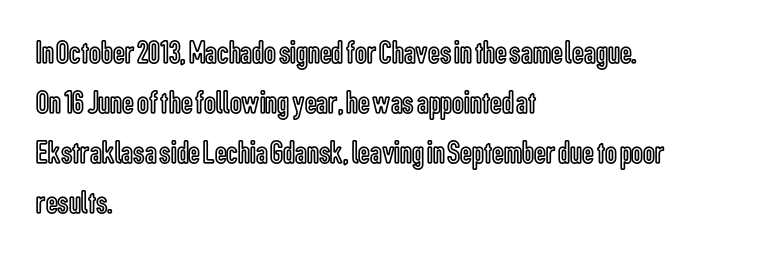
The letterforms sit shoulder to shoulder at normal distance. The letters stand upright; this is a roman face. These lines are set flush left with a ragged right edge. These lines are rendered in a variable-pitch font. Bare-footed words on every line. Regarding leading, the lines here are spaced in the standard way.
